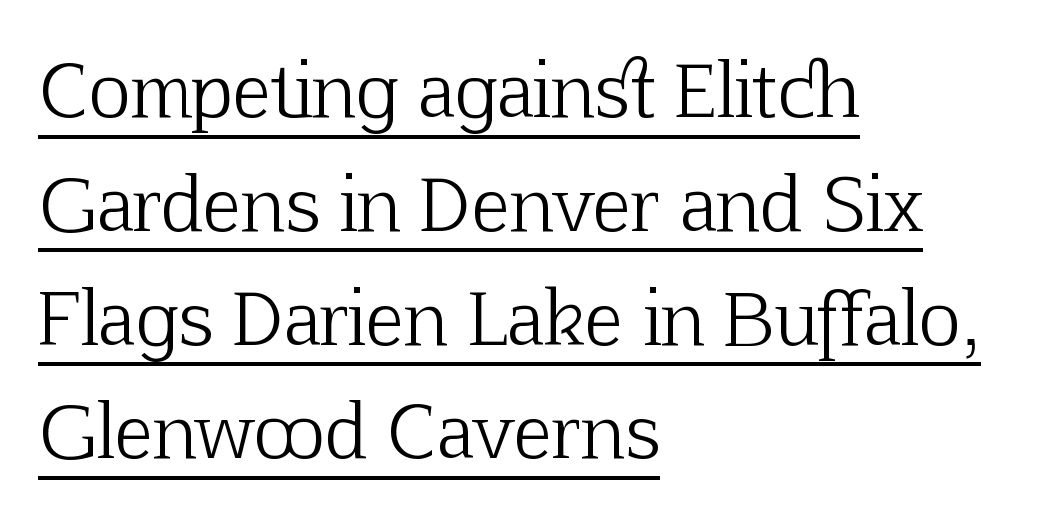
Q: Is the text bold? A: No.
Q: Is the text italic (slanted)? A: No, it is upright.
Q: Is the typeface a serif or a sans-serif typeface? A: Serif.
Q: Is the text underlined? A: Yes.
Q: How is the paragraph aligned? A: Left-aligned.
Q: Is the spacing between letters normal or unusually wide? A: Normal.
Q: Is the spacing between lines tight, normal or loose? A: Normal.
Q: Width (condensed, normal, or wide)? A: Normal.
Q: Stroke contrast? A: Low.
Q: x-height? A: Medium.
Q: Monospaced? A: No.
